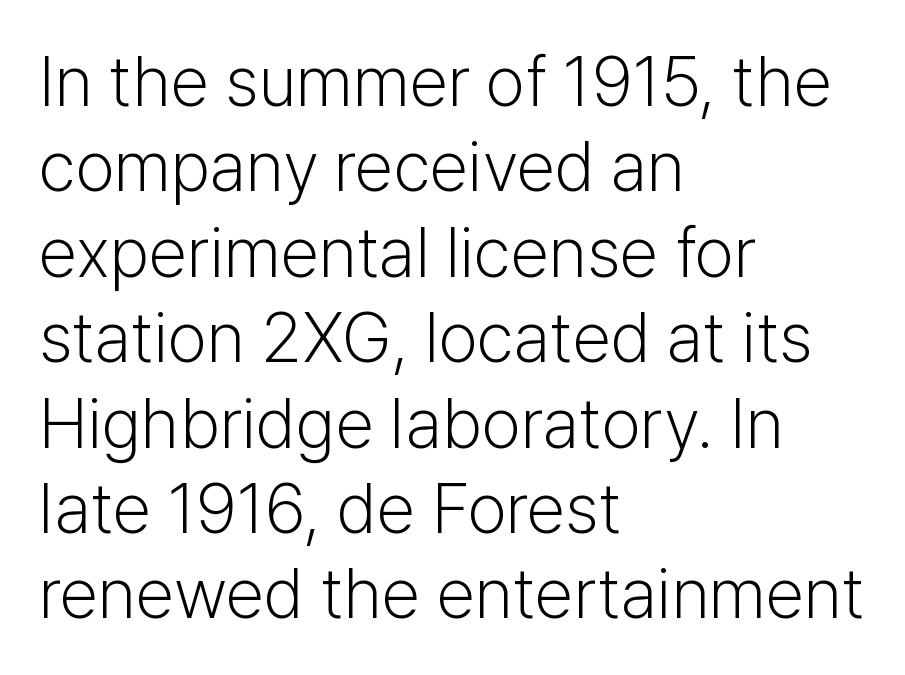
Every stem runs plumb, perpendicular to the baseline. Heaviness? Minimal to ordinary, like unemphasized prose. Note the varied advance widths — an 'i' is clearly narrower than an 'm'. No extra tracking has been applied to these lines. Alignment: flush left.
